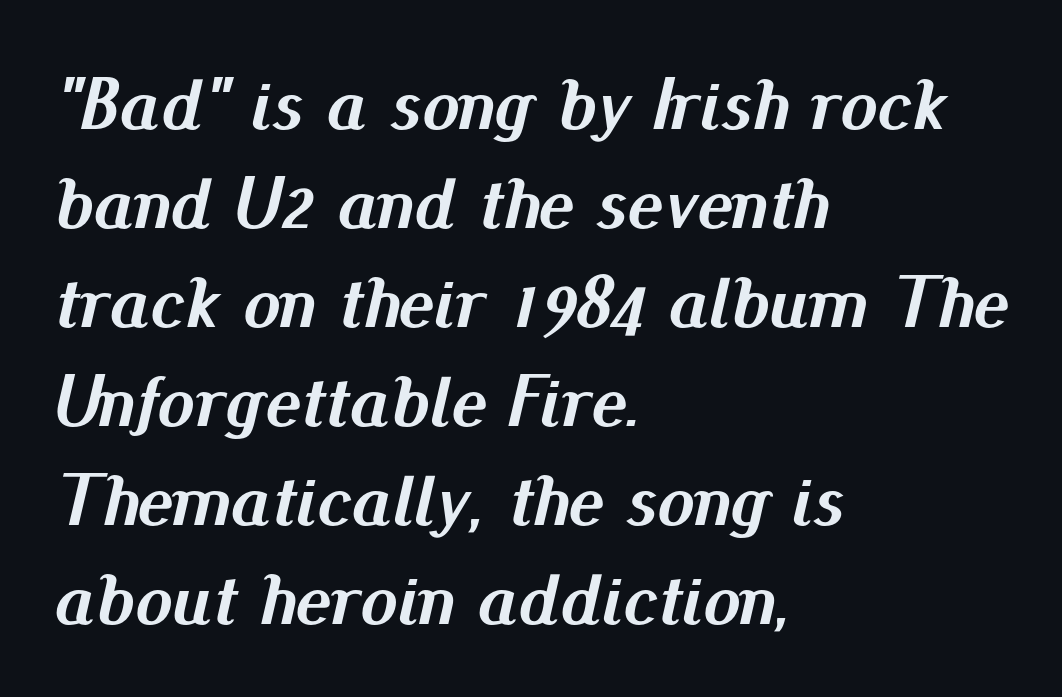
Leading: standard. How are the letters spaced? Ordinarily, with no added tracking. Layout note: lines flush left. Heavy-handed strokes throughout: this text is bold.
